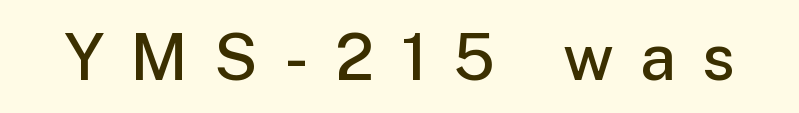
Any mark beneath the type? The region is blank. In terms of weight, the rendering is demibold, just under bold. Tracking here is generous; glyphs stand well apart from one another. Notice how the stems are strictly vertical — no italics here. Is this a sans? Yes — the strokes have no serifs. You could not count columns in this text — the font is proportionally spaced.
